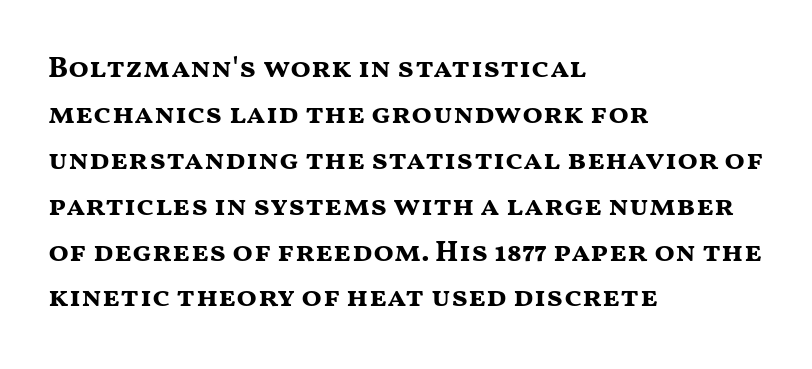
The image shows 30 px bold, wide sans-serif type, upright; set left-aligned, normal line spacing (1.53x), normal letter spacing, not underlined; medium stroke contrast and a medium x-height.
